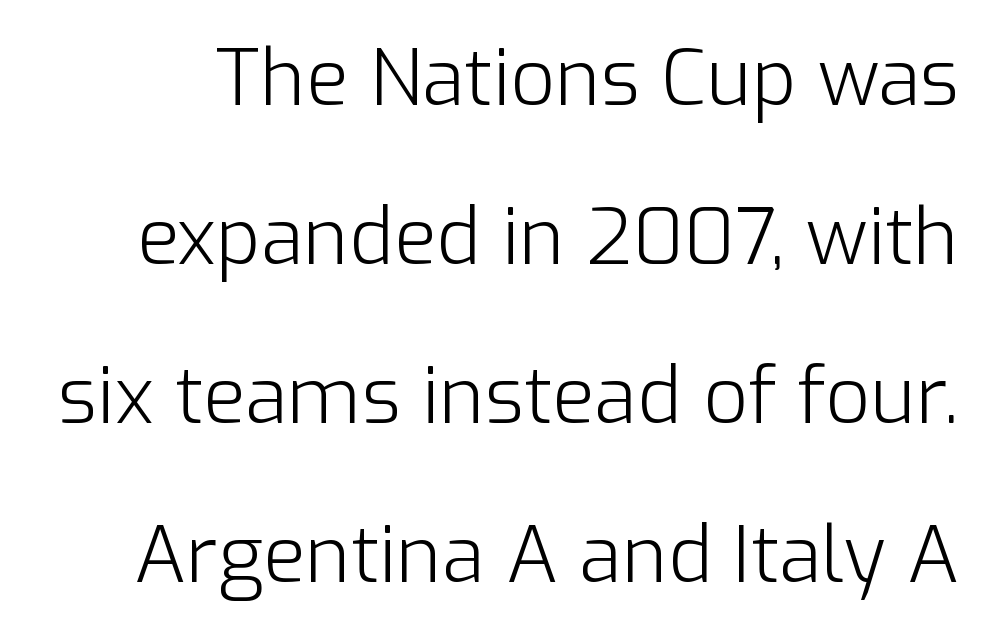
{"serif": "no", "italic": "no", "bold": "no", "weight": "light", "width": "normal", "stroke_contrast": "low", "x_height": "medium", "monospaced": "no", "underline": "no", "line_spacing": "loose", "line_spacing_ratio": 2.04, "letter_spacing": "normal", "letter_spacing_em": 0.0, "glyph_px": 78}
